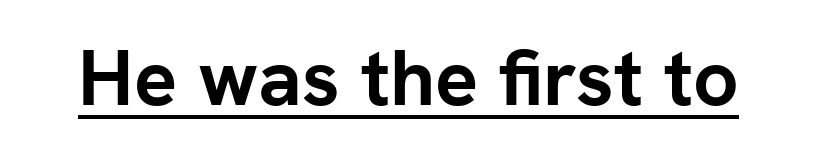
Q: Is the text bold? A: Yes.
Q: Is the text italic (slanted)? A: No, it is upright.
Q: Is the typeface a serif or a sans-serif typeface? A: Sans-serif.
Q: Is the text underlined? A: Yes.
Q: Is the spacing between letters normal or unusually wide? A: Normal.
Q: Width (condensed, normal, or wide)? A: Normal.
Q: Stroke contrast? A: Low.
Q: x-height? A: Medium.
Q: Monospaced? A: No.
